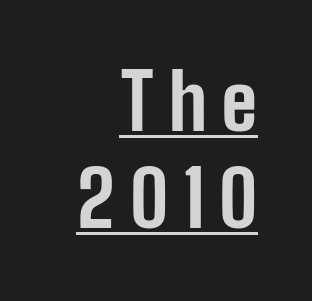
The image shows 77 px bold, condensed sans-serif type, upright; set right-aligned, normal line spacing (1.26x), underlined; low stroke contrast and a medium x-height.
